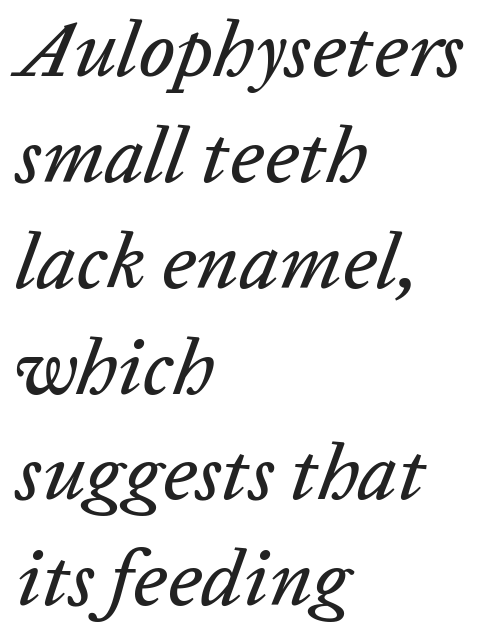
{"italic": "yes", "lean": "right", "slant_degrees": 20, "width": "normal", "stroke_contrast": "low", "x_height": "medium", "monospaced": "no", "underline": "no", "align": "left", "line_spacing": "normal", "line_spacing_ratio": 1.34, "letter_spacing": "normal", "letter_spacing_em": 0.0, "glyph_px": 79}
